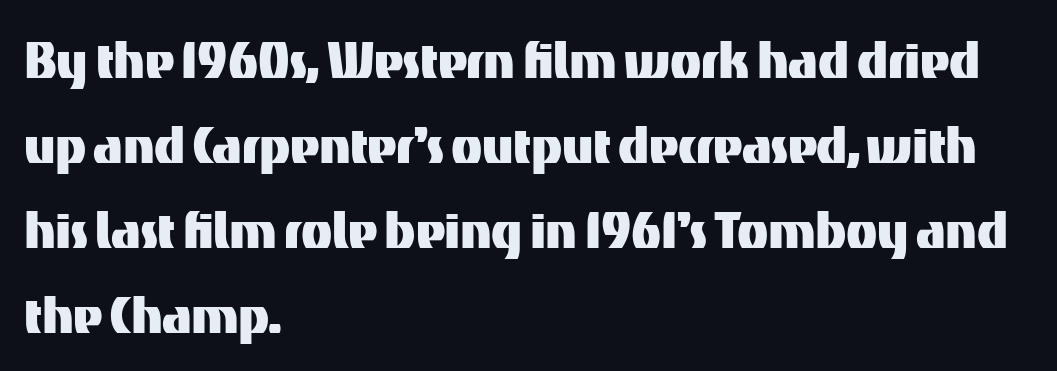
Q: Is the text italic (slanted)? A: No, it is upright.
Q: Is the typeface a serif or a sans-serif typeface? A: Sans-serif.
Q: Is the text underlined? A: No.
Q: How is the paragraph aligned? A: Left-aligned.
Q: Is the spacing between letters normal or unusually wide? A: Normal.
Q: Is the spacing between lines tight, normal or loose? A: Normal.
Q: Width (condensed, normal, or wide)? A: Normal.
Q: Stroke contrast? A: Medium.
Q: x-height? A: Medium.
Q: Monospaced? A: No.
